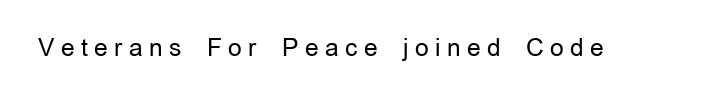
The image shows 24 px text type, upright; set unusually wide letter spacing (+0.27 em), not underlined.
